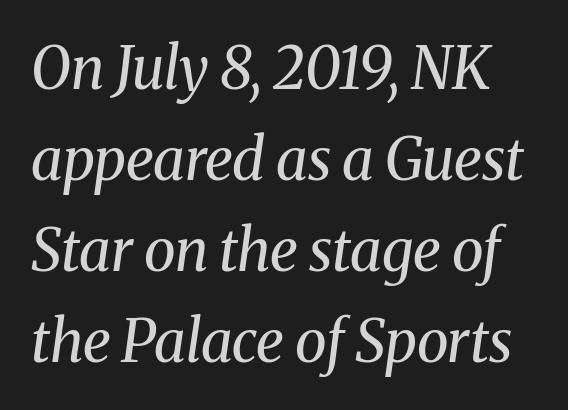
The image shows 58 px regular-weight serif type, italic (leaning right); set normal line spacing (1.57x), normal letter spacing, not underlined; medium stroke contrast and a medium x-height.
